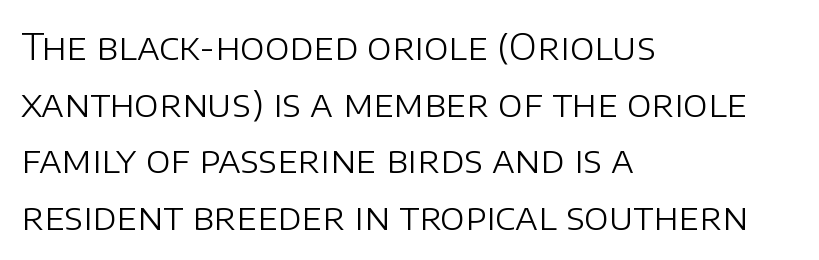
The image shows 37 px light sans-serif type, upright; set left-aligned, normal line spacing (1.53x), normal letter spacing, not underlined; low stroke contrast and a large x-height.
